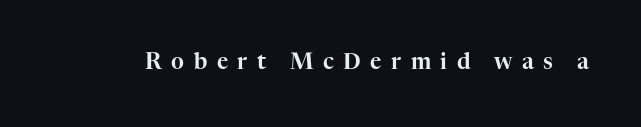
The image shows 22 px text type, upright; set unusually wide letter spacing (+0.43 em), not underlined.
